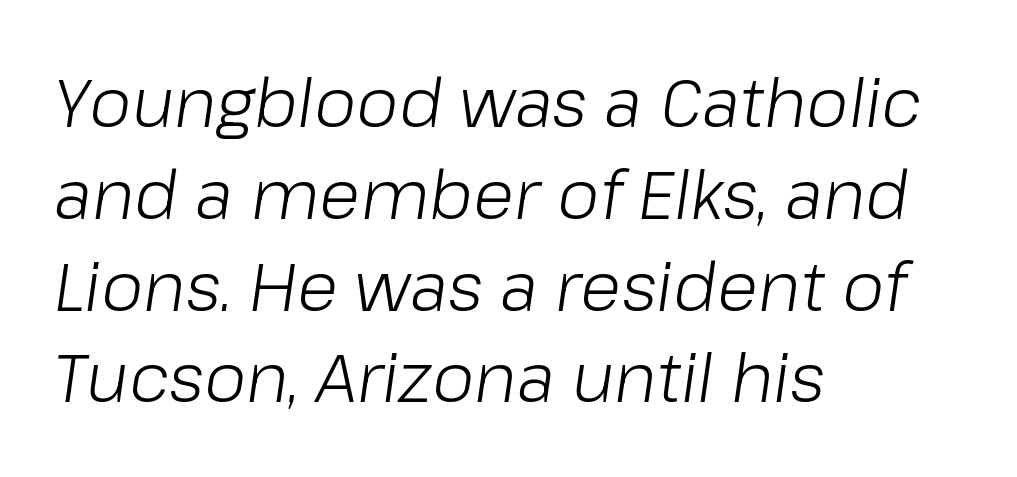
Is this a fixed-width face? No — the glyphs have proportional, varying widths. The lettering tilts uniformly, giving the passage an italic look. Whoever set this chose a conventional vertical rhythm. The string is rendered with underlining switched off. A typesetter would call this zero additional tracking.
